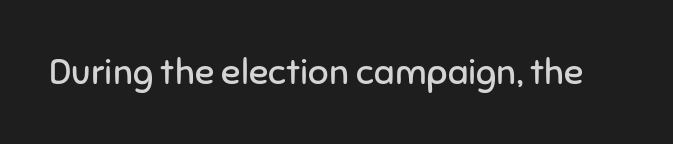
{"serif": "no", "italic": "no", "bold": "no", "weight": "regular", "width": "normal", "stroke_contrast": "low", "x_height": "medium", "monospaced": "no", "underline": "no", "letter_spacing": "normal", "letter_spacing_em": 0.0, "glyph_px": 36}
